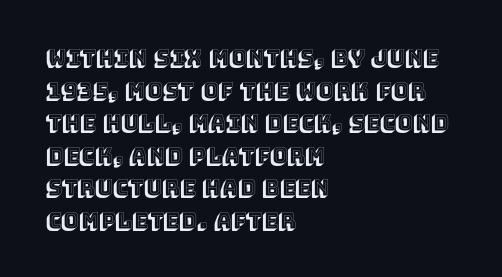
The line-height multiplier appears to be the usual default. Posture: straight, roman, zero tilt. This sample uses plain, unmodified letter spacing. No word sits above an underline.
